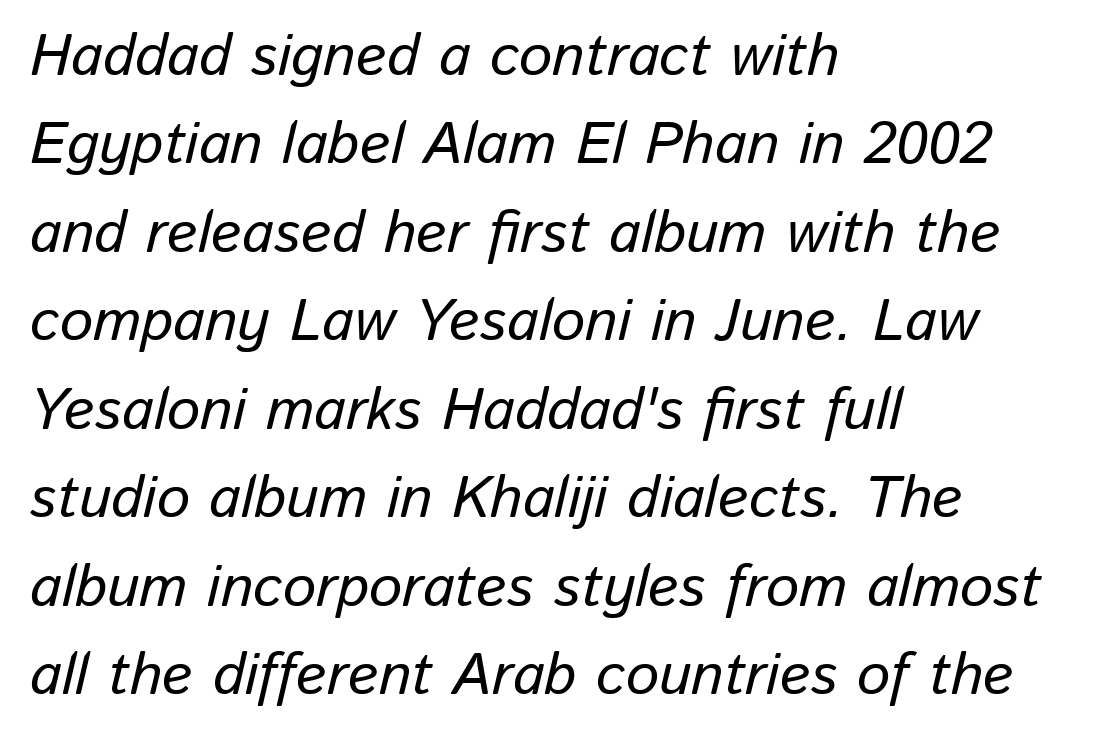
{"italic": "yes", "lean": "right", "slant_degrees": 13, "width": "normal", "stroke_contrast": "low", "x_height": "medium", "monospaced": "no", "underline": "no", "align": "left", "line_spacing": "normal", "line_spacing_ratio": 1.5, "letter_spacing": "normal", "letter_spacing_em": 0.0, "glyph_px": 59}
